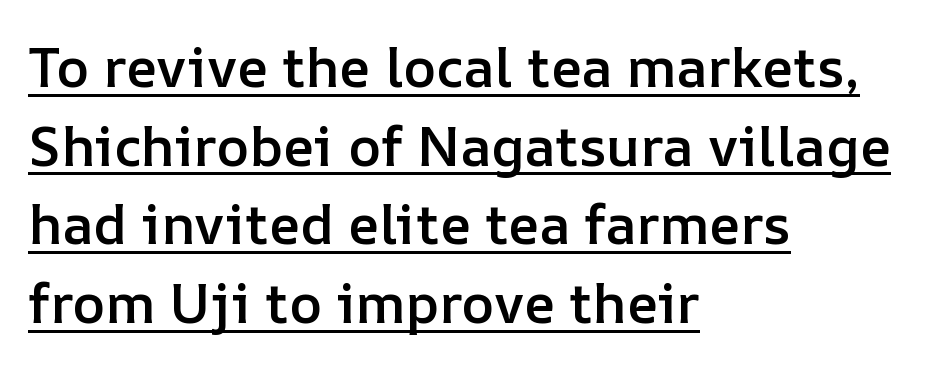
Characters follow at the spacing the type designer built in. Leading: standard. Compared with an ordinary text face, these strokes are moderately heavier — a semibold. The typography opts for an upright posture over an oblique one. The passage shown is underscored from start to finish.
